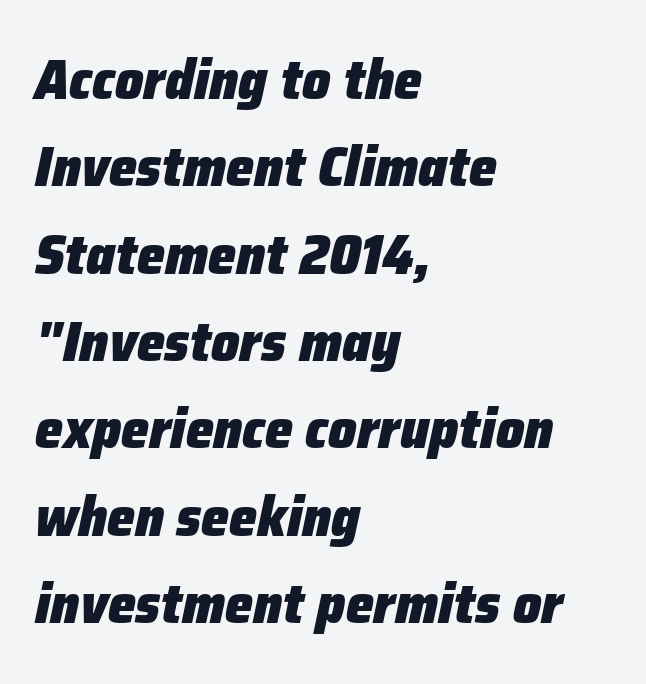
{"italic": "yes", "lean": "right", "slant_degrees": 12, "bold": "yes", "weight": "heavy", "width": "normal", "stroke_contrast": "low", "x_height": "medium", "monospaced": "no", "underline": "no", "align": "left", "line_spacing": "normal", "line_spacing_ratio": 1.56, "letter_spacing": "normal", "letter_spacing_em": 0.0, "glyph_px": 56}
